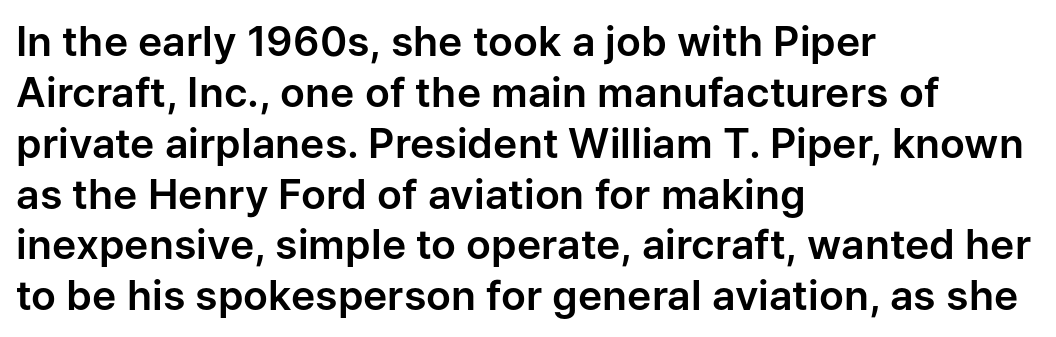
Q: Is the text italic (slanted)? A: No, it is upright.
Q: Is the typeface a serif or a sans-serif typeface? A: Sans-serif.
Q: Is the text underlined? A: No.
Q: How is the paragraph aligned? A: Left-aligned.
Q: Is the spacing between letters normal or unusually wide? A: Normal.
Q: Width (condensed, normal, or wide)? A: Normal.
Q: Stroke contrast? A: Low.
Q: x-height? A: Medium.
Q: Monospaced? A: No.
